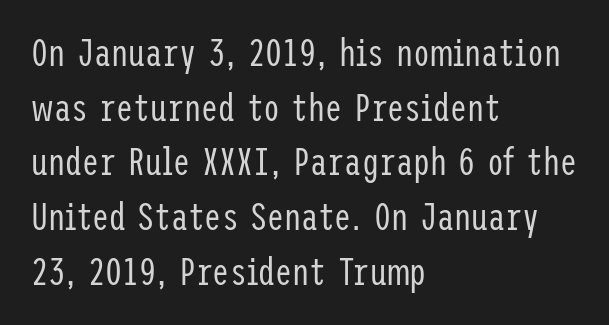
Q: Is the text bold? A: No.
Q: Is the text italic (slanted)? A: No, it is upright.
Q: Is the typeface a serif or a sans-serif typeface? A: Sans-serif.
Q: Is the text underlined? A: No.
Q: How is the paragraph aligned? A: Left-aligned.
Q: Is the spacing between letters normal or unusually wide? A: Normal.
Q: Is the spacing between lines tight, normal or loose? A: Normal.
Q: Width (condensed, normal, or wide)? A: Condensed.
Q: Stroke contrast? A: Low.
Q: x-height? A: Medium.
